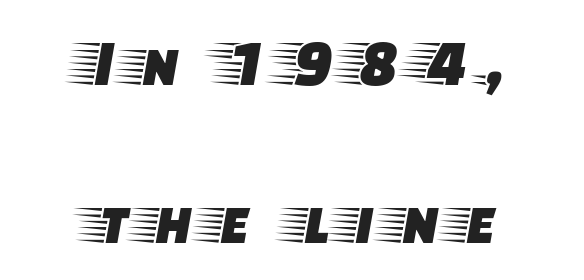
The image shows 67 px wide serif type; set centered, loose line spacing (2.36x), unusually wide letter spacing (+0.2 em), not underlined; low stroke contrast and a large x-height.
